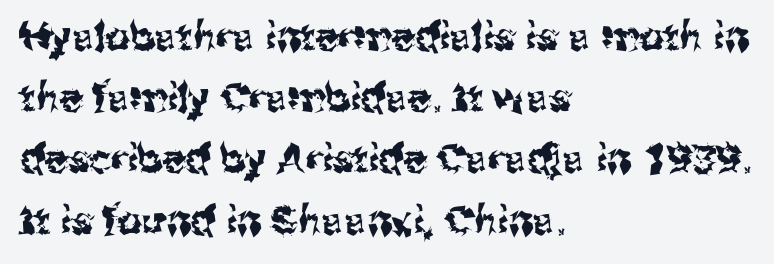
Each letter keeps its own natural width here, so spacing adapts to shape. The letterforms sit shoulder to shoulder at normal distance. Left-aligned paragraph, ragged on the right. Baseline-to-baseline distance is the conventional proportion of letter height.
